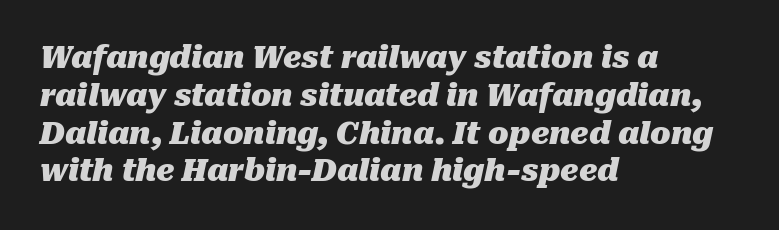
The rendering uses natural spacing where letterforms have individual widths. Strong, thick strokes mark this as bold type. Line spacing here is normal. Every character sits at an angle, as italics do. Just letters on the line, the space beneath them empty.
